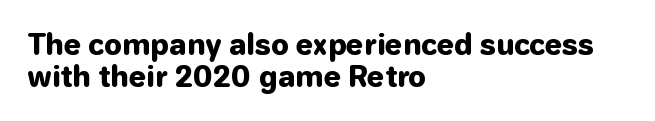
Is this a fixed-width face? No — the glyphs have proportional, varying widths. Font category for this specimen: sans-serif. What stands out about the letter spacing? Nothing — it is the standard amount. Italic? Not at all — the glyphs are vertical. The designer dialed line spacing down below the default.
